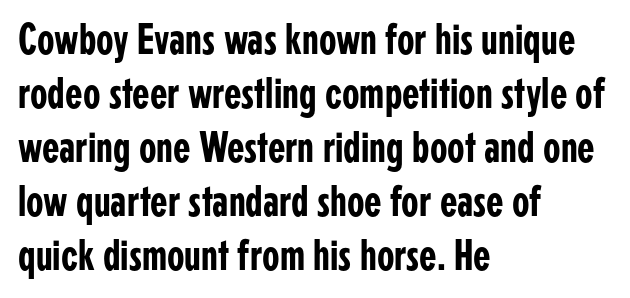
Q: Is the text italic (slanted)? A: No, it is upright.
Q: Is the typeface a serif or a sans-serif typeface? A: Sans-serif.
Q: Is the text underlined? A: No.
Q: How is the paragraph aligned? A: Left-aligned.
Q: Is the spacing between letters normal or unusually wide? A: Normal.
Q: Width (condensed, normal, or wide)? A: Condensed.
Q: Stroke contrast? A: Low.
Q: x-height? A: Medium.
Q: Monospaced? A: No.
